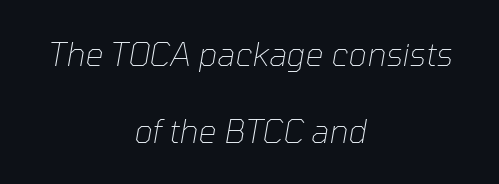
The image shows 32 px thin type, italic (leaning right); set centered, loose line spacing (2.4x), normal letter spacing, not underlined; low stroke contrast and a medium x-height.
